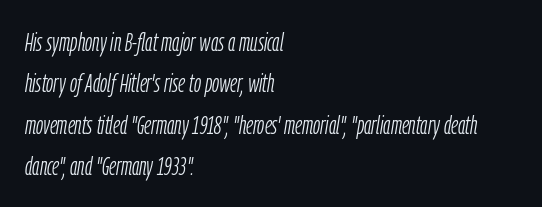
How are the letters spaced? Ordinarily, with no added tracking. Letters rest on an invisible, unmarked baseline. In terms of leading, this rendering sits right in the middle. Italic? Definitely — the glyphs are oblique.
